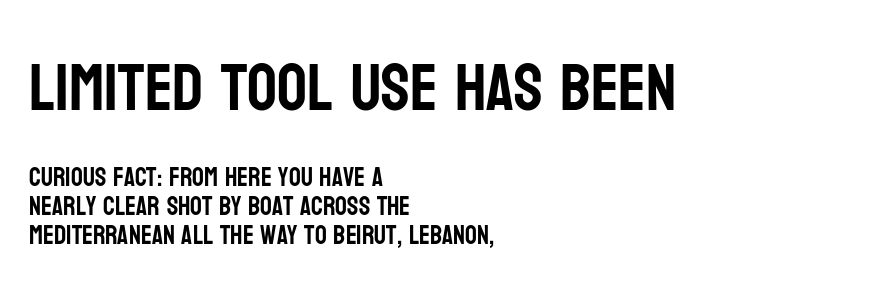
The setting favours the left margin, as ordinary paragraphs usually do. Any mark beneath the type? The region is blank. Is there much room between lines? No — they nearly touch. You can tell from the bare stems that sans-serif type was used. The letters advance in unequal steps, a hallmark of proportional type.
